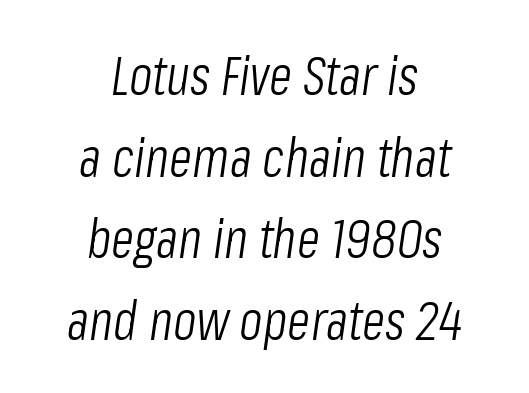
{"italic": "yes", "lean": "right", "slant_degrees": 8, "bold": "no", "weight": "light", "width": "condensed", "stroke_contrast": "low", "x_height": "medium", "monospaced": "no", "underline": "no", "align": "center", "line_spacing": "normal", "line_spacing_ratio": 1.51, "letter_spacing": "normal", "letter_spacing_em": 0.0, "glyph_px": 54}
